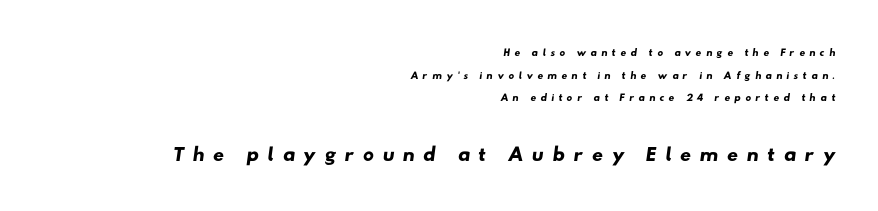
Look at the bottom of the vertical strokes: they stop flat, with no serifs. The paragraph shown leans on its right margin. Successive baselines arrive at the customary interval. This sample has the flowing, uneven cadence of proportional lettering. Larger block? The one below; the one above is distinctly smaller. The type is letterspaced generously, with wide tracking.
